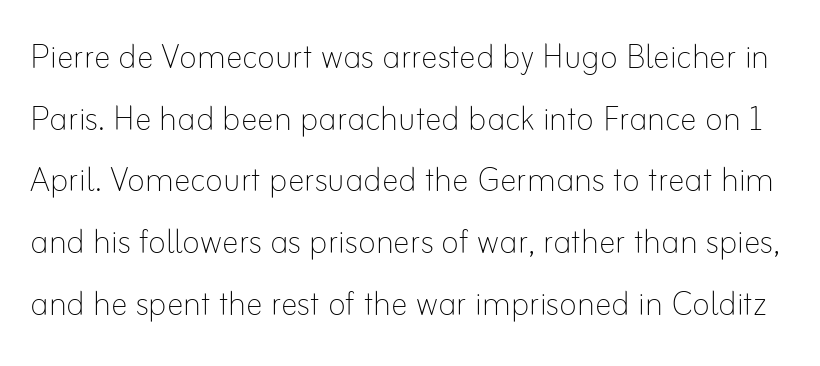
Weight: not bold — regular or lighter. Each letter keeps its own natural width here, so spacing adapts to shape. Successive baselines arrive at the customary interval. The space beneath each line is pristine and unruled.
